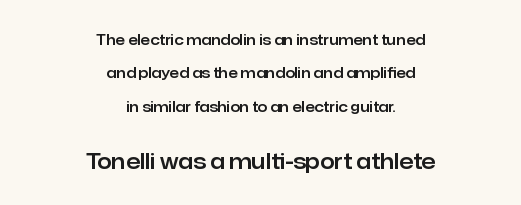
{"italic": "no", "underline": "no", "align": "center", "line_spacing": "loose", "line_spacing_ratio": 2.38, "letter_spacing": "normal", "letter_spacing_em": 0.0, "larger_block": "second", "size_ratio": 1.5, "glyph_px": 21}
